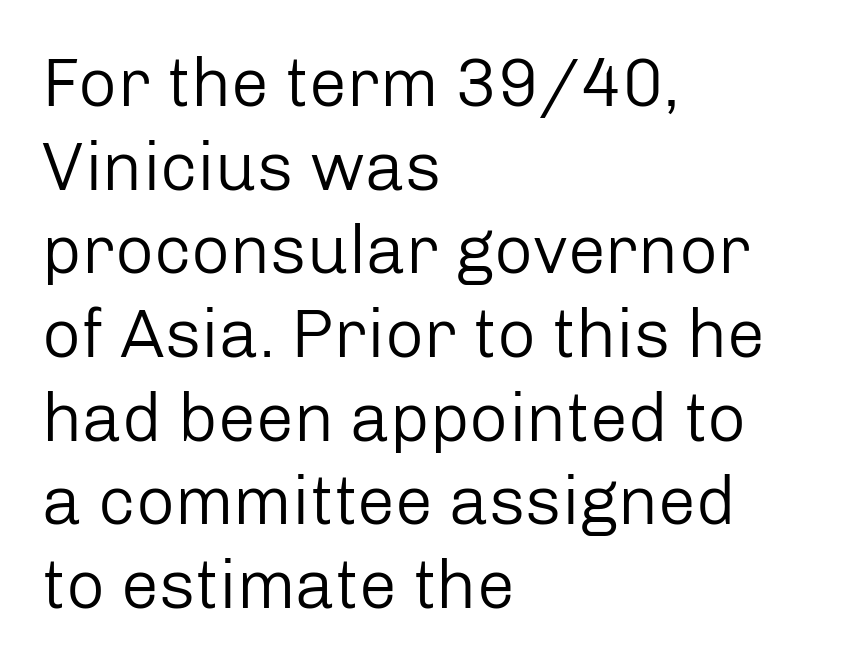
In terms of letterform style, serifs are entirely absent. Caption: face not bold, strokes unweighted. The face used here is rendered with its standard letterfit. The setting favours the left margin, as ordinary paragraphs usually do.
